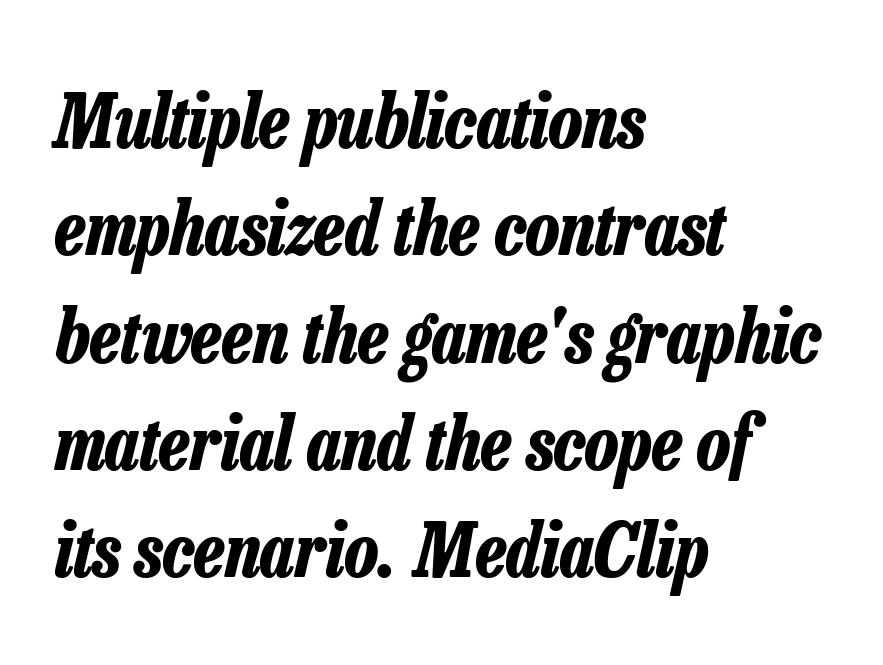
Q: Is the text bold? A: Yes.
Q: Is the text italic (slanted)? A: Yes, it leans right by about 13 degrees.
Q: Is the text underlined? A: No.
Q: How is the paragraph aligned? A: Left-aligned.
Q: Is the spacing between letters normal or unusually wide? A: Normal.
Q: Is the spacing between lines tight, normal or loose? A: Normal.
Q: Width (condensed, normal, or wide)? A: Condensed.
Q: Stroke contrast? A: Low.
Q: x-height? A: Medium.
Q: Monospaced? A: No.
